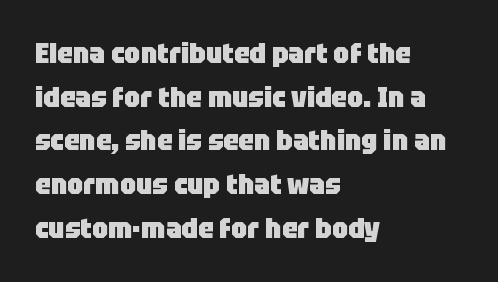
{"serif": "no", "italic": "no", "bold": "yes", "weight": "heavy", "width": "normal", "stroke_contrast": "low", "x_height": "large", "monospaced": "no", "underline": "no", "align": "left", "line_spacing": "normal", "line_spacing_ratio": 1.56, "letter_spacing": "normal", "letter_spacing_em": 0.0, "glyph_px": 28}
